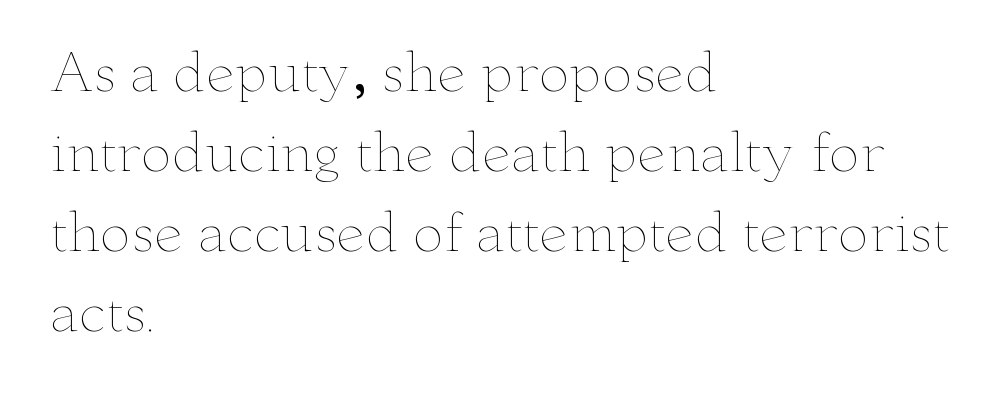
Q: Is the text bold? A: No.
Q: Is the text italic (slanted)? A: No, it is upright.
Q: Is the text underlined? A: No.
Q: How is the paragraph aligned? A: Left-aligned.
Q: Is the spacing between letters normal or unusually wide? A: Normal.
Q: Is the spacing between lines tight, normal or loose? A: Normal.
Q: Width (condensed, normal, or wide)? A: Wide.
Q: Stroke contrast? A: Low.
Q: x-height? A: Small.
Q: Monospaced? A: No.
